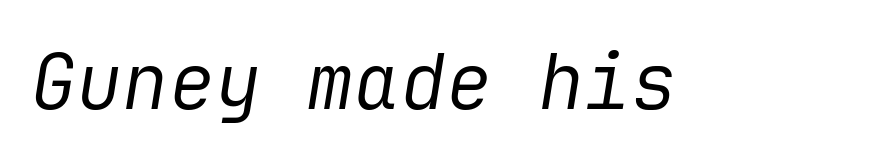
The image shows 77 px regular-weight type, italic (leaning right); set normal letter spacing, not underlined; low stroke contrast and a medium x-height.
